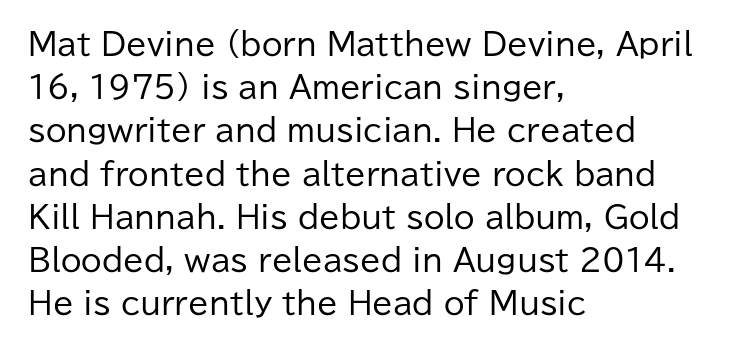
{"serif": "no", "italic": "no", "bold": "no", "weight": "regular", "width": "normal", "stroke_contrast": "low", "x_height": "medium", "monospaced": "no", "underline": "no", "align": "left", "line_spacing": "normal", "line_spacing_ratio": 1.44, "letter_spacing": "normal", "letter_spacing_em": 0.0, "glyph_px": 30}
